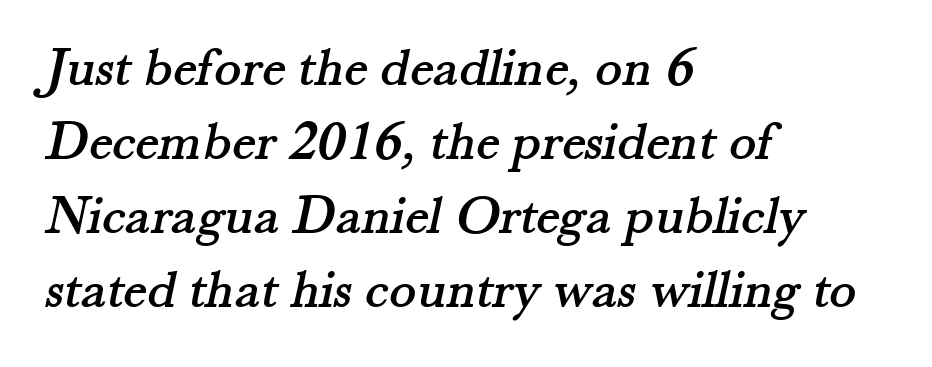
{"serif": "yes", "width": "normal", "stroke_contrast": "medium", "x_height": "small", "monospaced": "no", "underline": "no", "align": "left", "line_spacing": "normal", "line_spacing_ratio": 1.32, "letter_spacing": "normal", "letter_spacing_em": 0.0, "glyph_px": 56}
